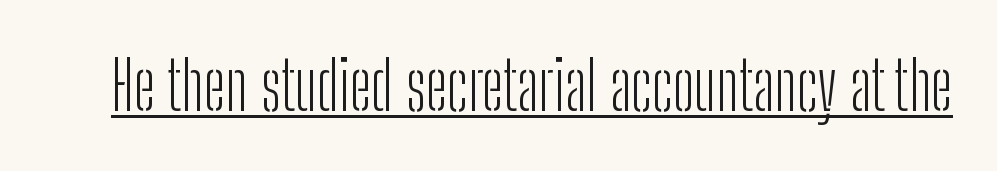
Heaviness? Minimal to ordinary, like unemphasized prose. Looks like regular typesetting: each glyph gets only the width it needs. Every stem runs plumb, perpendicular to the baseline. The letters sit at their default tracking, neither squeezed nor spread. What decoration does the sample have? An underline. The type family on display is of the sans-serif kind.
